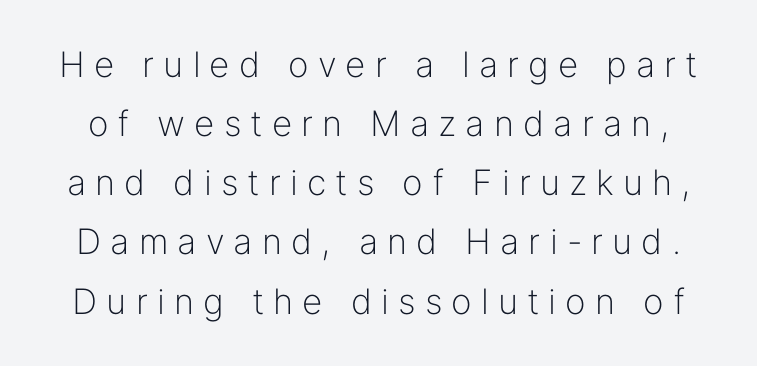
The image shows 35 px light sans-serif type, upright; set normal line spacing (1.69x), unusually wide letter spacing (+0.26 em), not underlined; low stroke contrast and a medium x-height.
